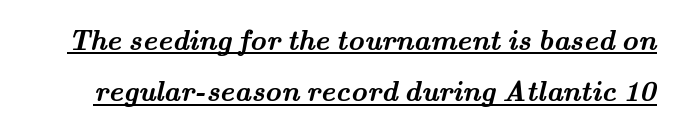
{"serif": "yes", "bold": "yes", "weight": "semibold", "width": "wide", "stroke_contrast": "medium", "x_height": "small", "monospaced": "no", "underline": "yes", "line_spacing_ratio": 1.83, "letter_spacing": "normal", "letter_spacing_em": 0.0, "glyph_px": 28}
